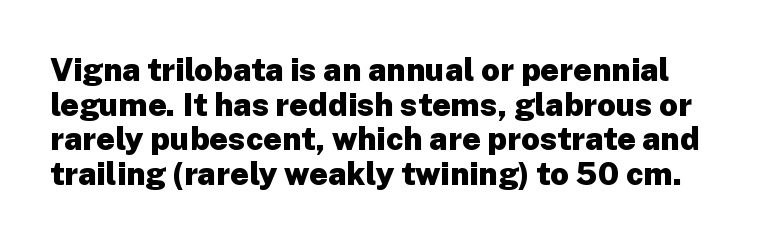
The face used here is rendered with its standard letterfit. If you drew a line through each stem, it would be perfectly vertical. Character widths vary here, with narrow letters taking less room than wide ones. The baseline area is clear.
